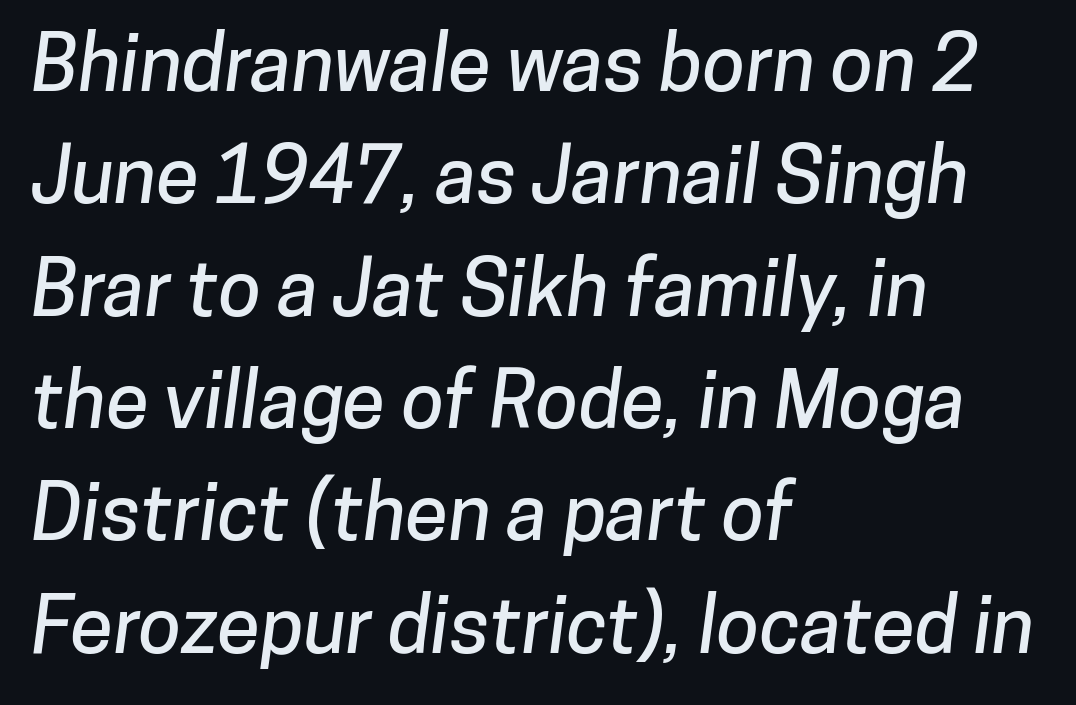
These lines sit exactly where default settings would place them. These lines stack with their left ends in a neat column. Does the type have serifs? No, each stem ends abruptly. Tracking here is standard; glyphs follow each other at the usual distance. Letters rest on an invisible, unmarked baseline.
